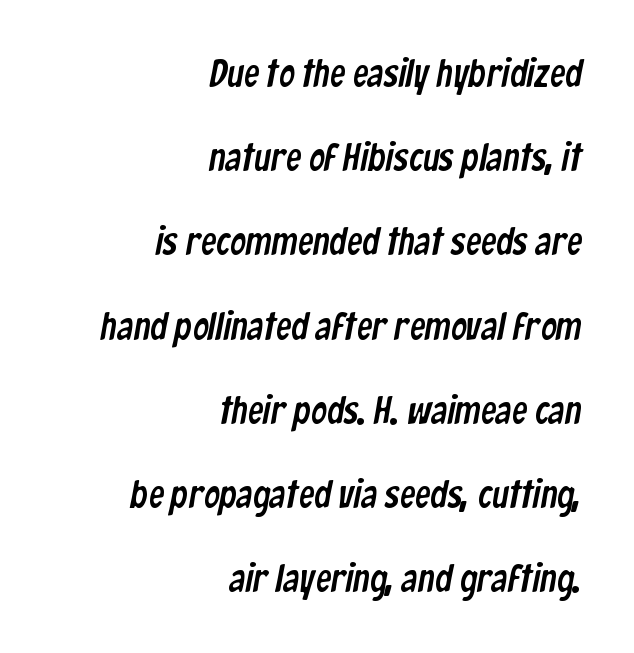
{"serif": "no", "width": "condensed", "stroke_contrast": "low", "x_height": "medium", "monospaced": "no", "underline": "no", "align": "right", "line_spacing": "loose", "line_spacing_ratio": 2.16, "letter_spacing": "normal", "letter_spacing_em": 0.0, "glyph_px": 39}
